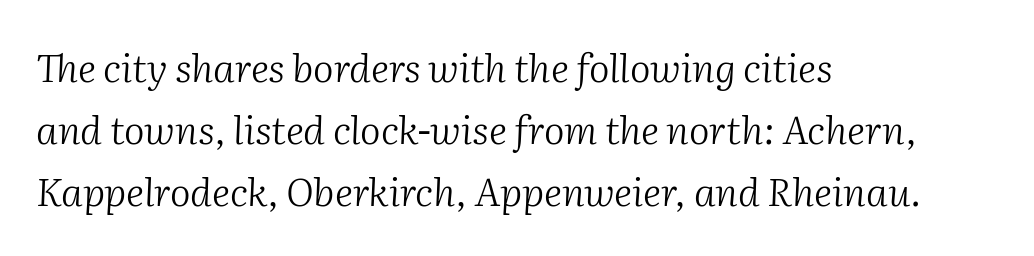
The image shows 39 px light serif type, italic (leaning right); set left-aligned, normal line spacing (1.59x), normal letter spacing, not underlined; medium stroke contrast and a medium x-height.
